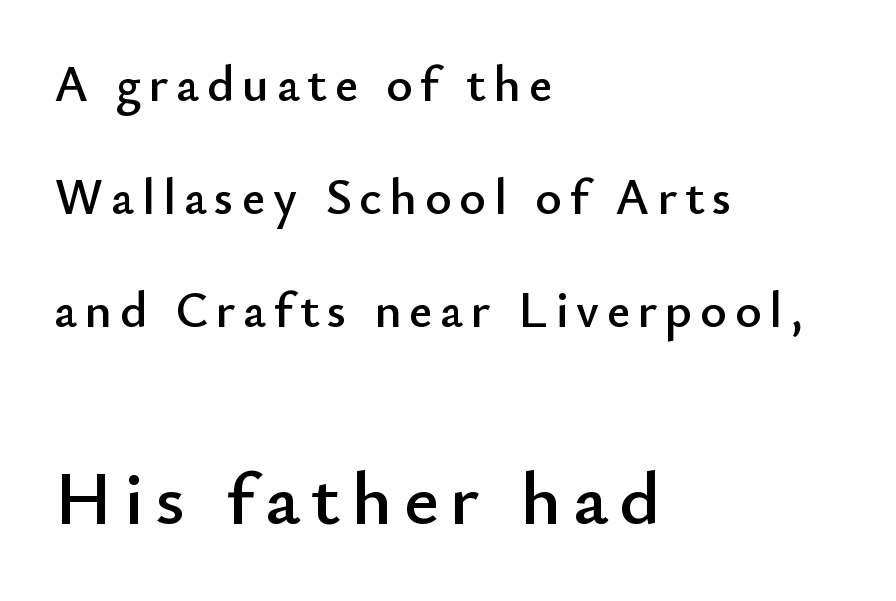
{"serif": "no", "italic": "no", "width": "normal", "stroke_contrast": "low", "x_height": "small", "monospaced": "no", "underline": "no", "align": "left", "line_spacing": "loose", "line_spacing_ratio": 2.22, "larger_block": "second", "size_ratio": 1.49, "glyph_px": 76}
